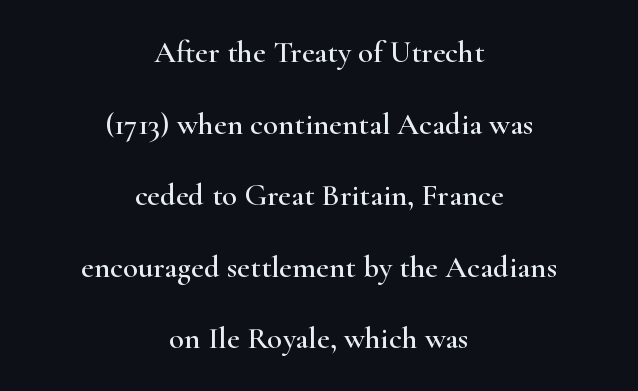
The whitespace from short lines is split evenly between both sides. This sample trades compactness for vertical openness between lines. The rendering uses natural spacing where letterforms have individual widths. Posture: vertical. Plain, unruled lines of type. The characters display serif detailing at their extremities.
